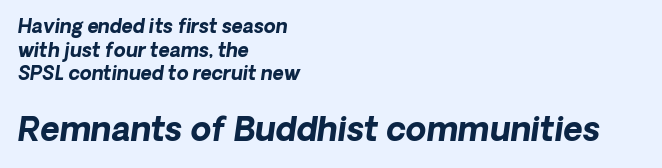
{"italic": "yes", "lean": "right", "slant_degrees": 8, "bold": "yes", "weight": "bold", "width": "normal", "stroke_contrast": "low", "x_height": "medium", "monospaced": "no", "underline": "no", "align": "left", "line_spacing": "normal", "line_spacing_ratio": 1.25, "letter_spacing": "normal", "letter_spacing_em": 0.0, "larger_block": "second", "size_ratio": 1.74, "glyph_px": 33}
